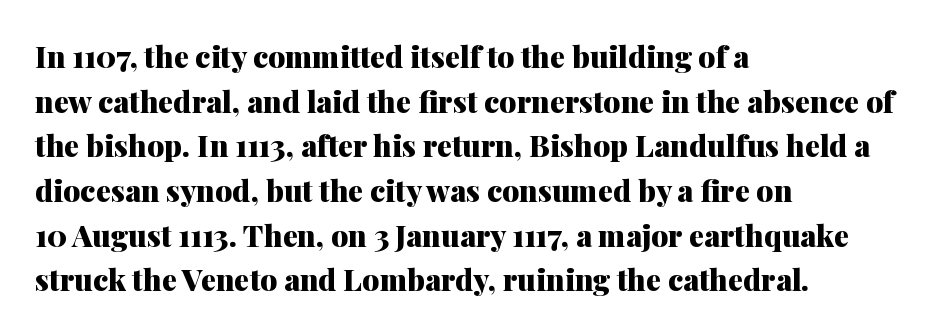
Q: Is the text bold? A: Yes.
Q: Is the text italic (slanted)? A: No, it is upright.
Q: Is the typeface a serif or a sans-serif typeface? A: Serif.
Q: Is the text underlined? A: No.
Q: How is the paragraph aligned? A: Left-aligned.
Q: Is the spacing between letters normal or unusually wide? A: Normal.
Q: Is the spacing between lines tight, normal or loose? A: Normal.
Q: Width (condensed, normal, or wide)? A: Normal.
Q: Stroke contrast? A: Medium.
Q: x-height? A: Medium.
Q: Monospaced? A: No.
